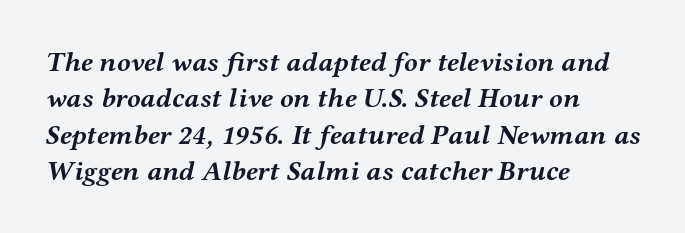
{"serif": "yes", "italic": "yes", "lean": "right", "slant_degrees": 12, "bold": "yes", "weight": "semibold", "width": "wide", "stroke_contrast": "medium", "x_height": "medium", "monospaced": "no", "underline": "no", "align": "left", "line_spacing": "normal", "line_spacing_ratio": 1.3, "letter_spacing": "normal", "letter_spacing_em": 0.0, "glyph_px": 28}
